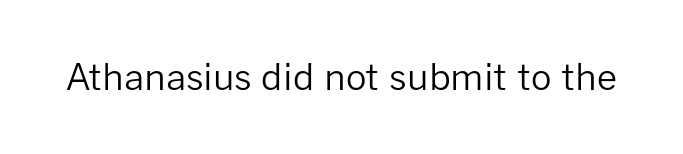
The image shows 36 px regular-weight sans-serif type, upright; set normal letter spacing, not underlined; low stroke contrast and a medium x-height.
